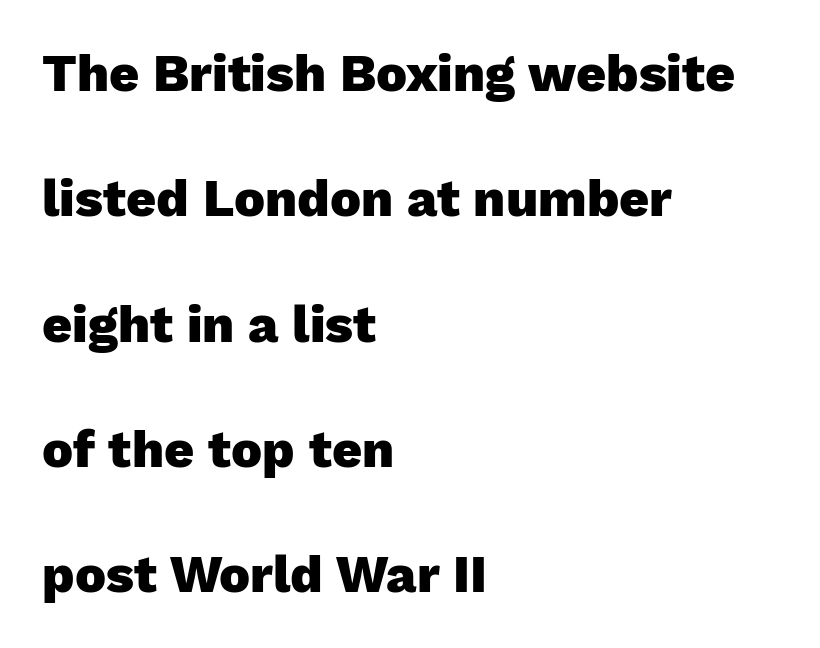
Q: Is the text bold? A: Yes.
Q: Is the text italic (slanted)? A: No, it is upright.
Q: Is the typeface a serif or a sans-serif typeface? A: Sans-serif.
Q: Is the text underlined? A: No.
Q: How is the paragraph aligned? A: Left-aligned.
Q: Is the spacing between letters normal or unusually wide? A: Normal.
Q: Is the spacing between lines tight, normal or loose? A: Loose.
Q: Width (condensed, normal, or wide)? A: Normal.
Q: Stroke contrast? A: Low.
Q: x-height? A: Medium.
Q: Monospaced? A: No.
